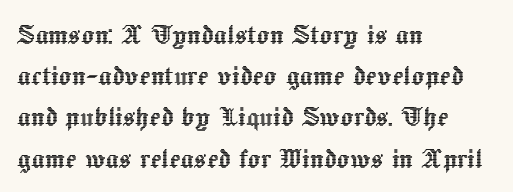
Q: Is the text italic (slanted)? A: No, it is upright.
Q: Is the text underlined? A: No.
Q: How is the paragraph aligned? A: Left-aligned.
Q: Is the spacing between letters normal or unusually wide? A: Normal.
Q: Is the spacing between lines tight, normal or loose? A: Normal.
Q: Width (condensed, normal, or wide)? A: Normal.
Q: x-height? A: Medium.
Q: Monospaced? A: No.
